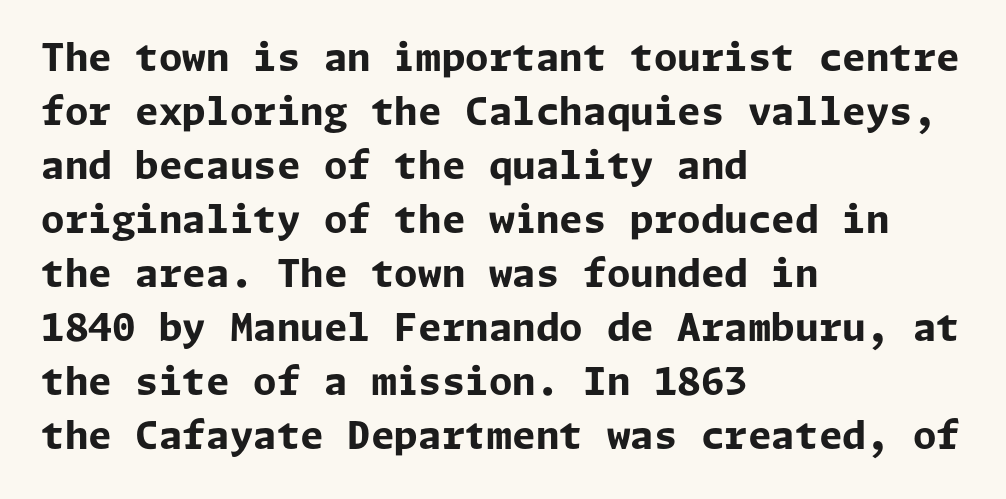
The image shows 38 px bold sans-serif type, upright; set left-aligned, normal line spacing (1.42x), normal letter spacing, not underlined; low stroke contrast and a medium x-height.
